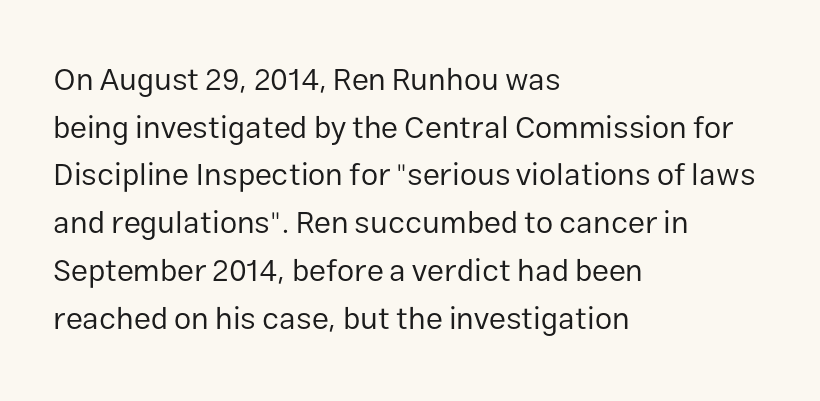
The image shows 31 px regular-weight sans-serif type, upright; set left-aligned, normal line spacing (1.54x), normal letter spacing, not underlined; low stroke contrast and a medium x-height.
